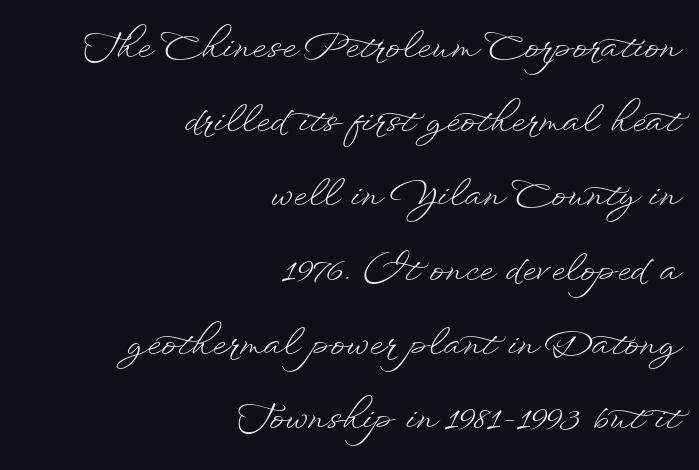
The passage shown has conventional tracking throughout. Loosely led — the rows are spread out. Each stroke keeps to a modest, everyday thickness or less. Compared with a flush-left layout, this one pins lines to the opposite, right side.
